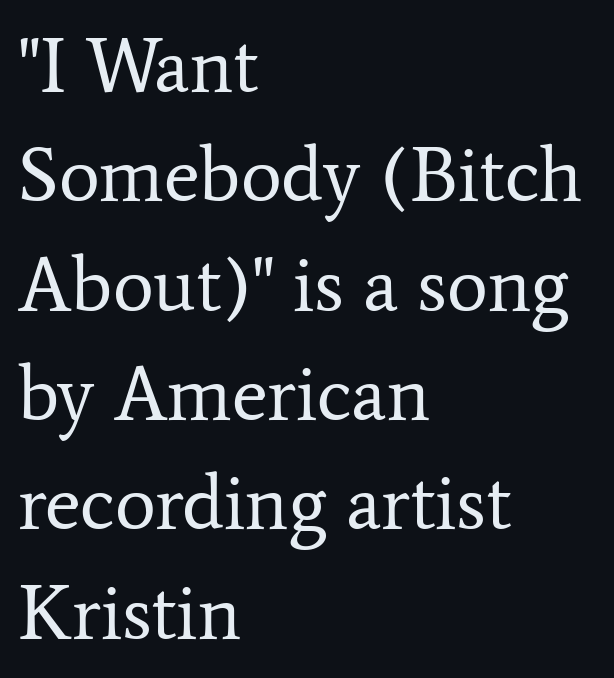
The image shows 77 px regular-weight serif type, upright; set left-aligned, normal line spacing (1.42x), normal letter spacing, not underlined; low stroke contrast and a medium x-height.
